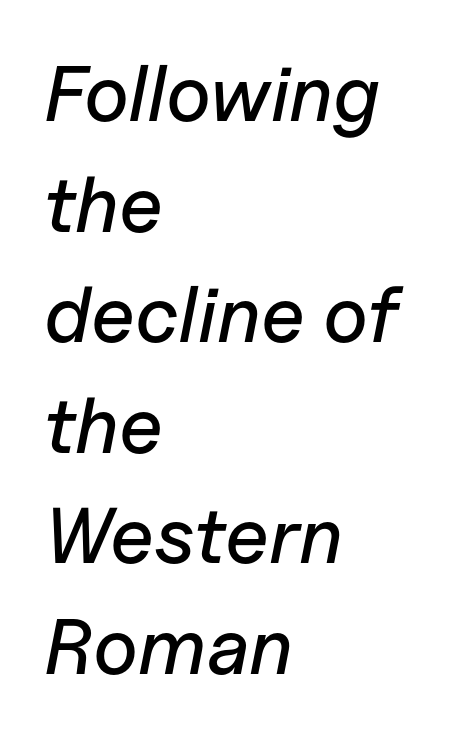
The image shows 79 px text type, italic (leaning right); set left-aligned, normal line spacing (1.4x), normal letter spacing, not underlined; low stroke contrast and a medium x-height.
